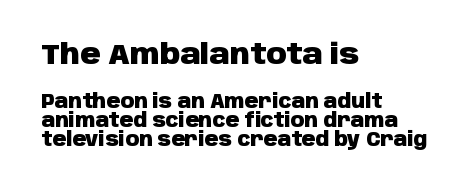
Regarding leading, the lines here are crowded together. Caption: multi-line text, flush left, ragged right. Beneath every word, the page is bare. The font is running at its bold setting.
